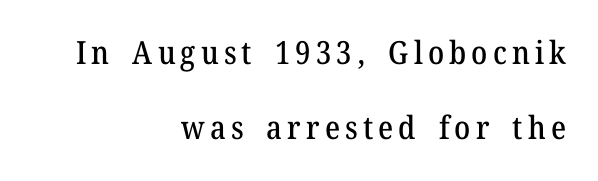
{"serif": "yes", "italic": "no", "width": "normal", "stroke_contrast": "medium", "x_height": "medium", "monospaced": "no", "underline": "no", "align": "right", "line_spacing": "loose", "line_spacing_ratio": 2.34, "glyph_px": 32}
